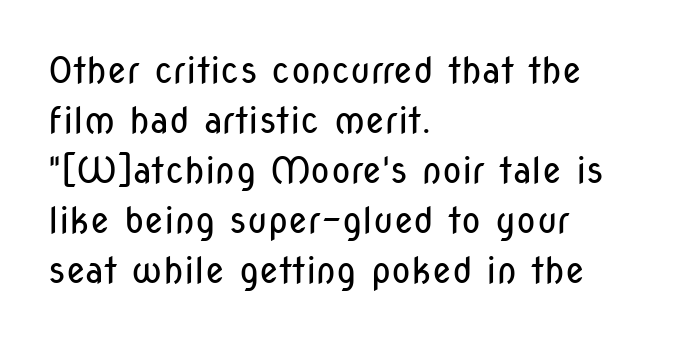
The image shows 36 px regular-weight, condensed sans-serif type, upright; set left-aligned, normal line spacing (1.39x), normal letter spacing, not underlined; low stroke contrast and a medium x-height.
